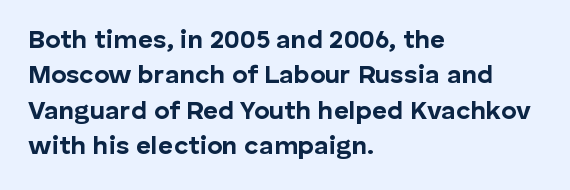
{"italic": "no", "bold": "yes", "underline": "no", "align": "left", "line_spacing": "normal", "line_spacing_ratio": 1.36, "letter_spacing": "normal", "letter_spacing_em": 0.0, "glyph_px": 26}
